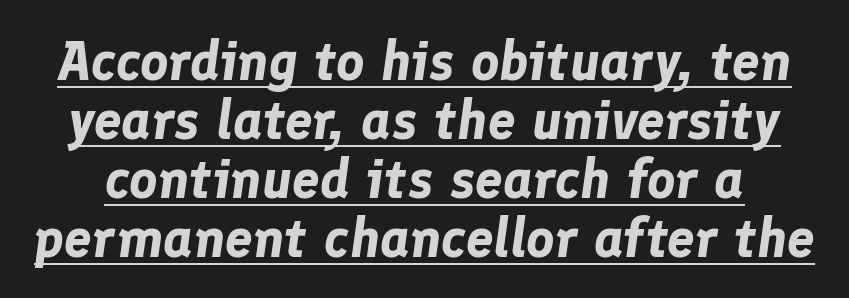
Q: Is the text bold? A: Yes.
Q: Is the text italic (slanted)? A: Yes, it leans right by about 8 degrees.
Q: Is the text underlined? A: Yes.
Q: Is the spacing between letters normal or unusually wide? A: Normal.
Q: Is the spacing between lines tight, normal or loose? A: Tight.
Q: Width (condensed, normal, or wide)? A: Normal.
Q: Stroke contrast? A: Low.
Q: x-height? A: Medium.
Q: Monospaced? A: No.
